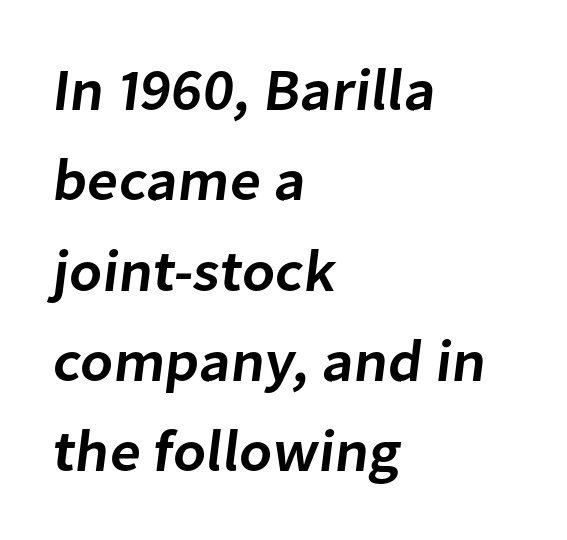
The image shows 59 px semibold sans-serif type; set left-aligned, normal line spacing (1.53x), normal letter spacing, not underlined; low stroke contrast and a medium x-height.
